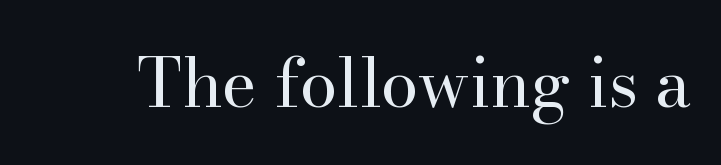
{"serif": "yes", "italic": "no", "bold": "no", "weight": "regular", "width": "normal", "stroke_contrast": "high", "x_height": "small", "monospaced": "no", "underline": "no", "letter_spacing": "normal", "letter_spacing_em": 0.0, "glyph_px": 68}
